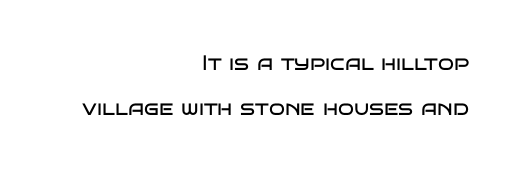
Compared with a typical body face, this is equally light or lighter still. Letters rest on an invisible, unmarked baseline. Compared with typical body copy, the letter spacing here is the same. Typeset ragged left — the right edge is the straight one.
